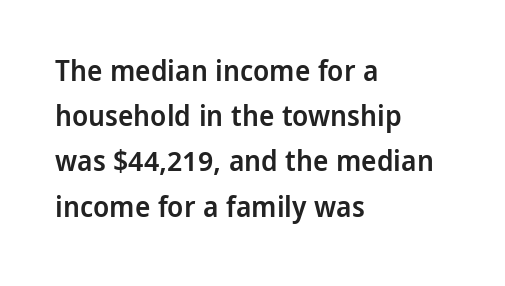
Does the leading feel generous? No, just average. How heavy is the stroke? Medium-heavy — a semibold, shy of bold. You could not count columns in this text — the font is proportionally spaced. Is the letter spacing exaggerated? No — it looks like the ordinary default.
